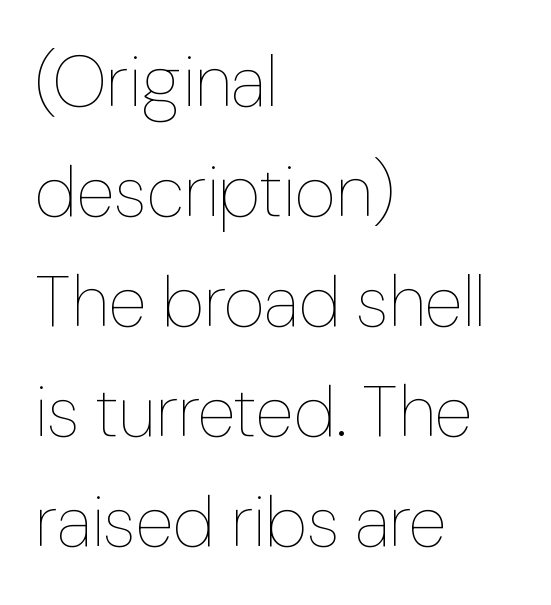
Q: Is the text bold? A: No.
Q: Is the text italic (slanted)? A: No, it is upright.
Q: Is the text underlined? A: No.
Q: How is the paragraph aligned? A: Left-aligned.
Q: Is the spacing between letters normal or unusually wide? A: Normal.
Q: Is the spacing between lines tight, normal or loose? A: Normal.
Q: Width (condensed, normal, or wide)? A: Normal.
Q: Stroke contrast? A: Low.
Q: x-height? A: Medium.
Q: Monospaced? A: No.
